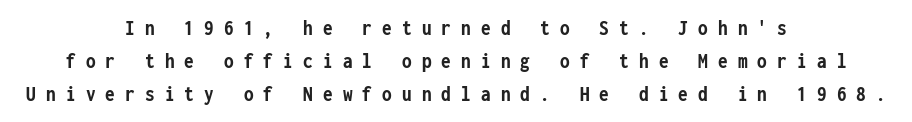
The image shows 22 px bold type, upright; set centered, normal line spacing (1.49x), unusually wide letter spacing (+0.46 em), not underlined.
